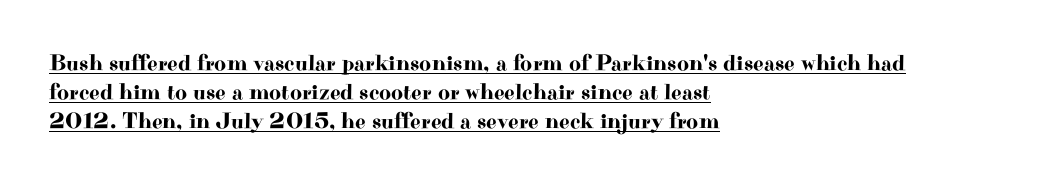
{"italic": "no", "underline": "yes", "align": "left", "line_spacing": "normal", "line_spacing_ratio": 1.26, "letter_spacing": "normal", "letter_spacing_em": 0.0, "glyph_px": 23}
